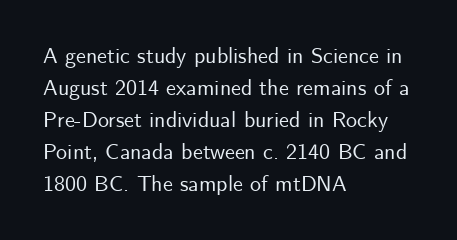
The image shows 22 px text type, upright; set left-aligned, normal line spacing (1.45x), normal letter spacing, not underlined.
